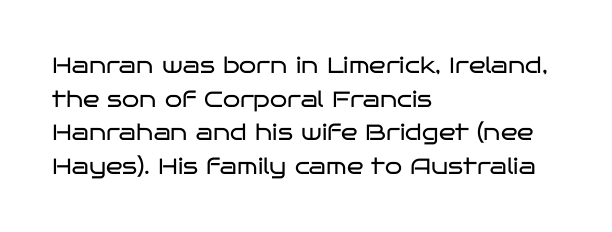
{"italic": "no", "bold": "no", "underline": "no", "align": "left", "line_spacing": "normal", "line_spacing_ratio": 1.53, "letter_spacing": "normal", "letter_spacing_em": 0.0, "glyph_px": 22}
